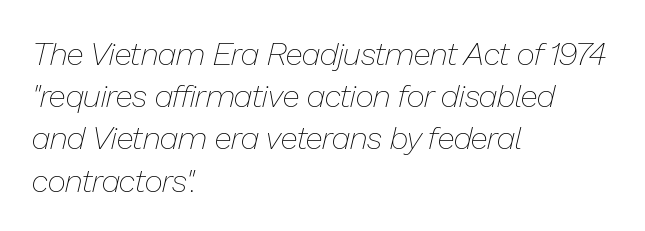
{"italic": "yes", "lean": "right", "slant_degrees": 13, "bold": "no", "weight": "thin", "width": "normal", "stroke_contrast": "low", "x_height": "medium", "monospaced": "no", "underline": "no", "align": "left", "line_spacing": "normal", "line_spacing_ratio": 1.32, "letter_spacing": "normal", "letter_spacing_em": 0.0, "glyph_px": 32}
